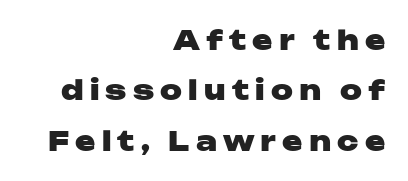
Q: Is the text bold? A: Yes.
Q: Is the text italic (slanted)? A: No, it is upright.
Q: Is the text underlined? A: No.
Q: How is the paragraph aligned? A: Right-aligned.
Q: Is the spacing between letters normal or unusually wide? A: Unusually wide.
